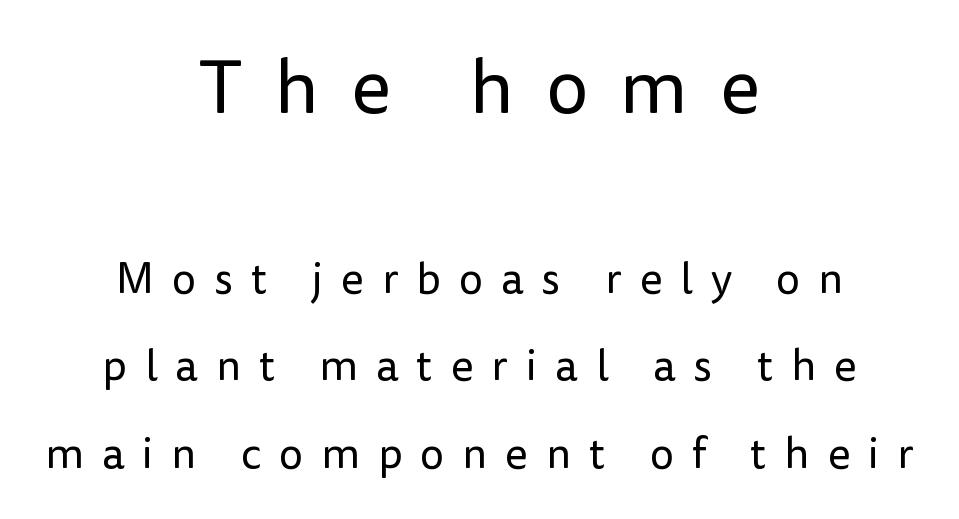
{"serif": "no", "italic": "no", "bold": "no", "weight": "regular", "width": "normal", "stroke_contrast": "low", "x_height": "medium", "monospaced": "no", "underline": "no", "align": "center", "line_spacing": "loose", "line_spacing_ratio": 2.03, "letter_spacing": "wide", "letter_spacing_em": 0.42, "larger_block": "first", "size_ratio": 1.77, "glyph_px": 76}
